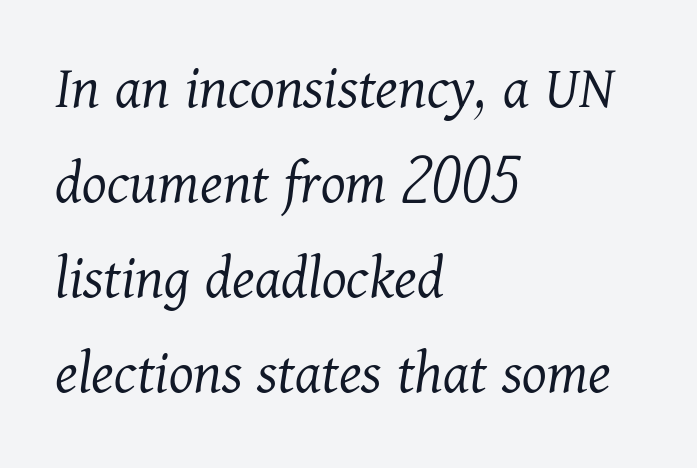
The image shows 63 px light serif type, italic (leaning right); set left-aligned, normal line spacing (1.51x), normal letter spacing, not underlined; medium stroke contrast and a medium x-height.
